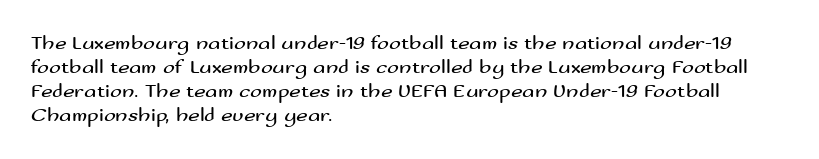
{"italic": "no", "bold": "no", "underline": "no", "align": "left", "line_spacing_ratio": 1.2, "letter_spacing": "normal", "letter_spacing_em": 0.0, "glyph_px": 20}
